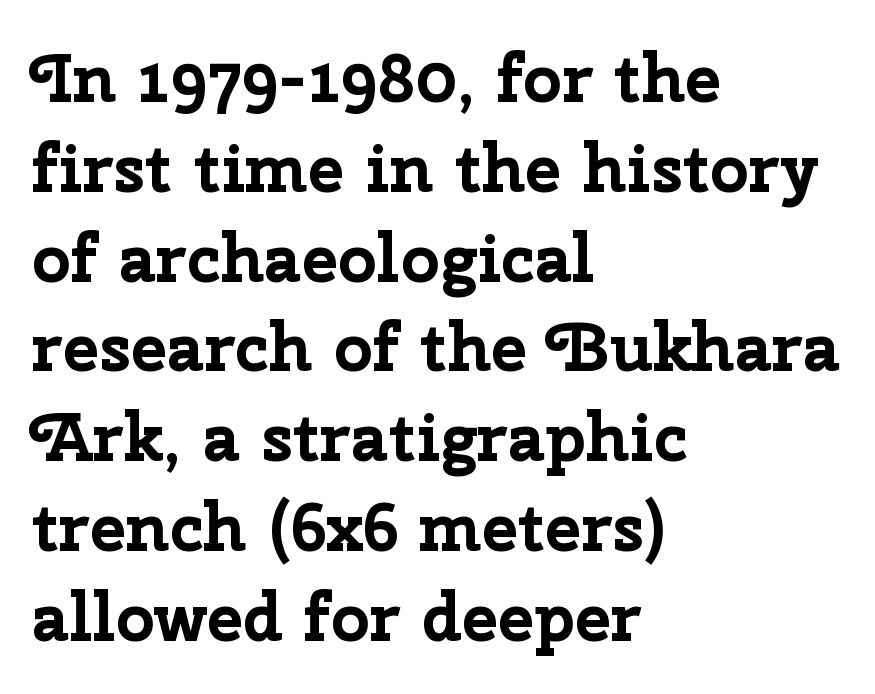
The image shows 68 px bold sans-serif type, upright; set left-aligned, normal line spacing (1.32x), normal letter spacing, not underlined; low stroke contrast and a medium x-height.
